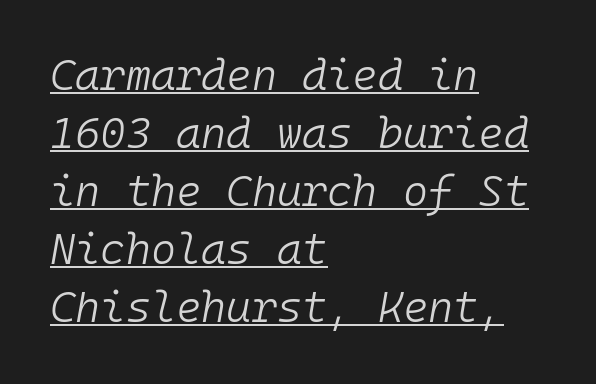
{"italic": "yes", "lean": "right", "slant_degrees": 10, "bold": "no", "weight": "light", "width": "normal", "stroke_contrast": "low", "x_height": "medium", "monospaced": "yes", "underline": "yes", "align": "left", "line_spacing": "normal", "line_spacing_ratio": 1.35, "letter_spacing": "normal", "letter_spacing_em": 0.0, "glyph_px": 43}
